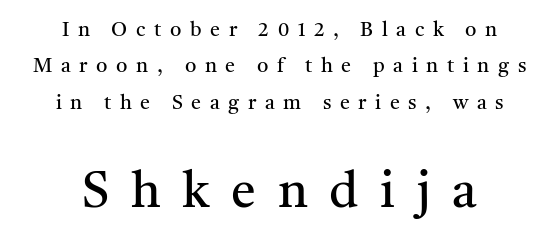
{"serif": "yes", "italic": "no", "bold": "no", "weight": "regular", "width": "normal", "stroke_contrast": "medium", "x_height": "medium", "monospaced": "no", "underline": "no", "align": "center", "line_spacing_ratio": 1.82, "letter_spacing": "wide", "letter_spacing_em": 0.43, "larger_block": "second", "size_ratio": 2.5, "glyph_px": 50}
